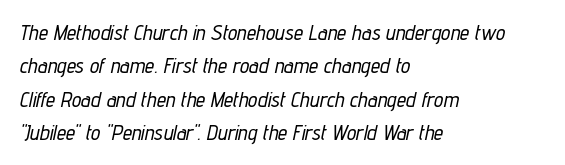
Bare-footed words on every line. The letters are slanted; this is an italic face. The space between consecutive lines is moderate. Tracking here is standard; glyphs follow each other at the usual distance. The lines in this sample share a left origin and differ only in where they stop.
